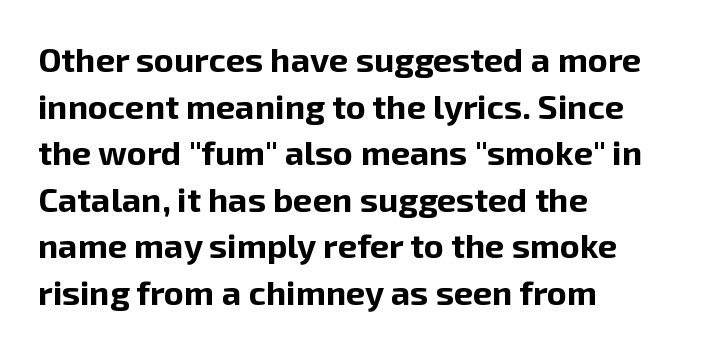
{"serif": "no", "italic": "no", "bold": "yes", "weight": "bold", "width": "normal", "stroke_contrast": "low", "x_height": "medium", "monospaced": "no", "underline": "no", "align": "left", "line_spacing": "normal", "line_spacing_ratio": 1.37, "letter_spacing": "normal", "letter_spacing_em": 0.0, "glyph_px": 34}
